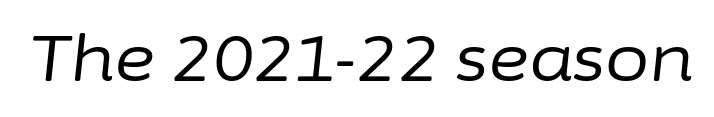
Each word holds together tightly as a unit, with standard inter-letter gaps. This sample uses an oblique cut, with every glyph tilted off the vertical. The specimen omits any rule beneath the text block's lines. These glyphs show unthickened strokes, regular width or finer. These lines are rendered in a variable-pitch font.
